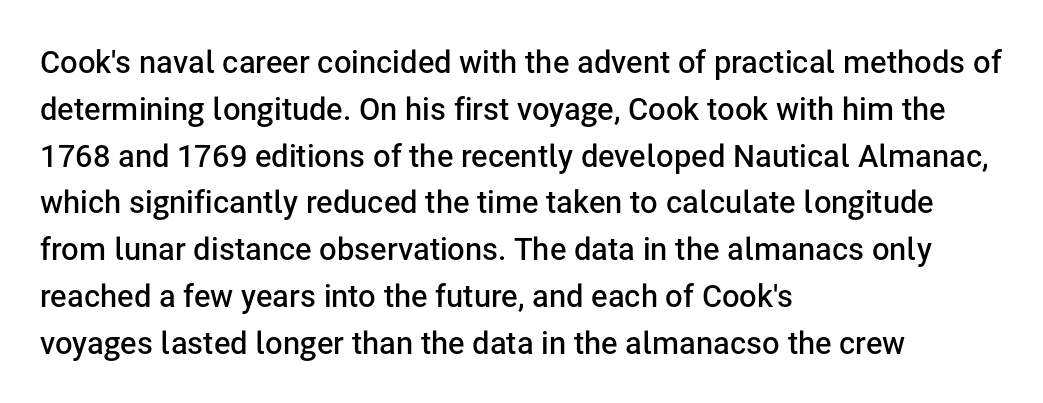
Q: Is the text bold? A: Semi-bold.
Q: Is the text italic (slanted)? A: No, it is upright.
Q: Is the typeface a serif or a sans-serif typeface? A: Sans-serif.
Q: Is the text underlined? A: No.
Q: How is the paragraph aligned? A: Left-aligned.
Q: Is the spacing between letters normal or unusually wide? A: Normal.
Q: Is the spacing between lines tight, normal or loose? A: Normal.
Q: Width (condensed, normal, or wide)? A: Normal.
Q: Stroke contrast? A: Low.
Q: x-height? A: Medium.
Q: Monospaced? A: No.
